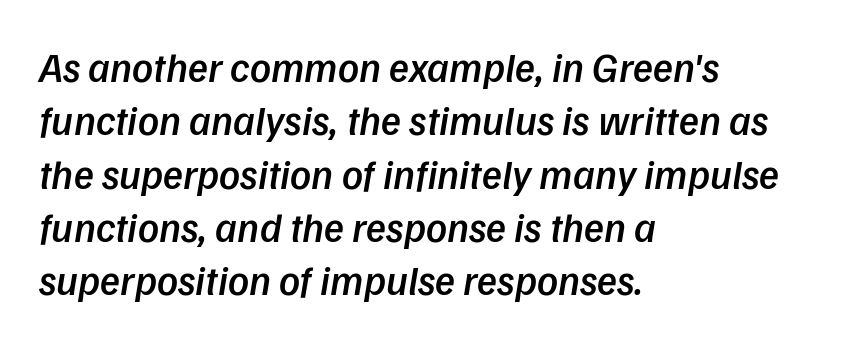
Q: Is the text bold? A: Semi-bold.
Q: Is the text italic (slanted)? A: Yes, it leans right by about 9 degrees.
Q: Is the text underlined? A: No.
Q: How is the paragraph aligned? A: Left-aligned.
Q: Is the spacing between letters normal or unusually wide? A: Normal.
Q: Is the spacing between lines tight, normal or loose? A: Normal.
Q: Width (condensed, normal, or wide)? A: Normal.
Q: Stroke contrast? A: Low.
Q: x-height? A: Medium.
Q: Monospaced? A: No.
